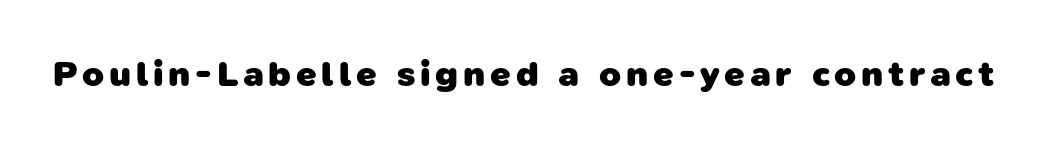
The specimen omits any rule beneath the text block's lines. The passage shown is typed in a proportional face where columns would drift. The rendering uses a bold face; every stroke is thick and dark. The type family on display is of the sans-serif kind.
